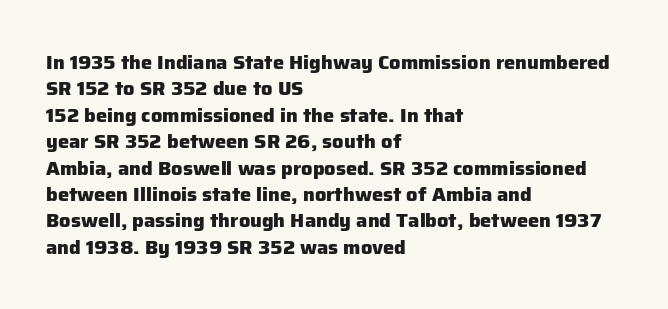
{"italic": "no", "bold": "yes", "underline": "no", "align": "left", "line_spacing": "normal", "line_spacing_ratio": 1.32, "letter_spacing": "normal", "letter_spacing_em": 0.0, "glyph_px": 20}
